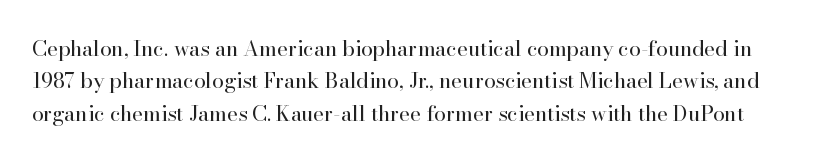
Q: Is the text bold? A: No.
Q: Is the text italic (slanted)? A: No, it is upright.
Q: Is the text underlined? A: No.
Q: Is the spacing between letters normal or unusually wide? A: Normal.
Q: Is the spacing between lines tight, normal or loose? A: Normal.
